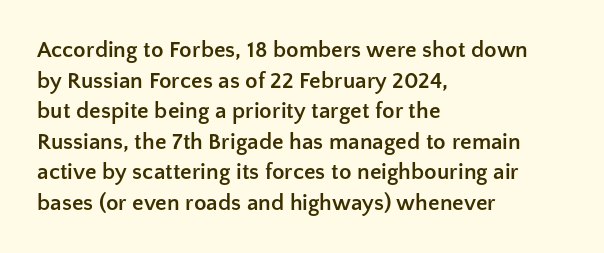
The image shows 23 px bold type, upright; set left-aligned, normal line spacing (1.33x), normal letter spacing, not underlined.
